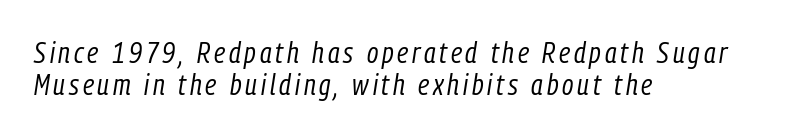
Q: Is the text bold? A: No.
Q: Is the text italic (slanted)? A: Yes, it leans right by about 9 degrees.
Q: Is the text underlined? A: No.
Q: How is the paragraph aligned? A: Left-aligned.
Q: Is the spacing between lines tight, normal or loose? A: Tight.
Q: Width (condensed, normal, or wide)? A: Condensed.
Q: Stroke contrast? A: Low.
Q: x-height? A: Medium.
Q: Monospaced? A: No.
